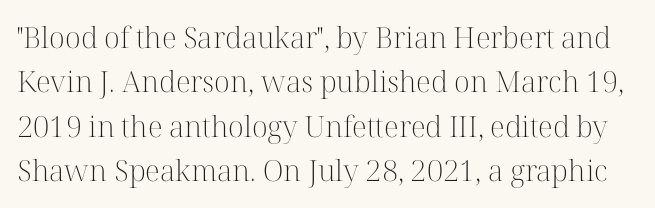
The image shows 29 px light serif type, upright; set normal line spacing (1.53x), normal letter spacing, not underlined; high stroke contrast and a medium x-height.
